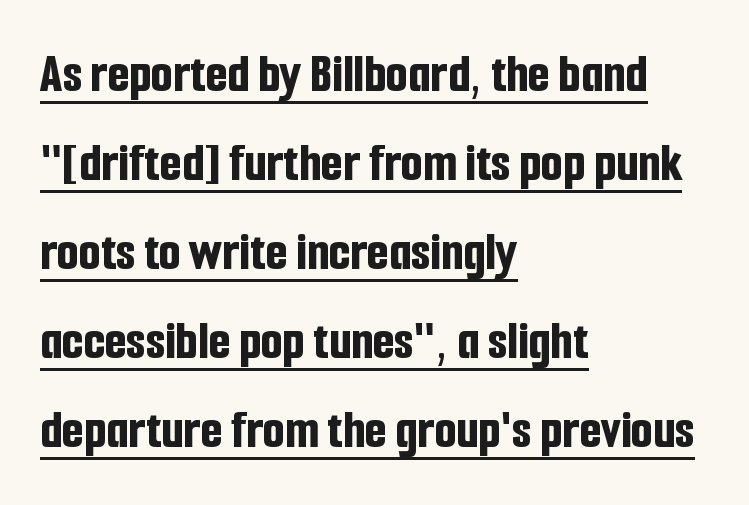
The image shows 56 px bold, condensed sans-serif type, upright; set left-aligned, normal line spacing (1.59x), normal letter spacing, underlined; low stroke contrast and a medium x-height.
